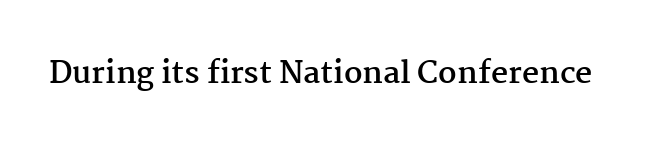
Typesetter's note: full bold, strokes at maximum text heaviness. The letters stand upright; this is a roman face. The zone under the glyphs is completely vacant. The passage shown has conventional tracking throughout. Do the characters align in a grid? No, the font is proportional. Small tapered or slab feet sit at the stroke ends, so this counts as serif.
